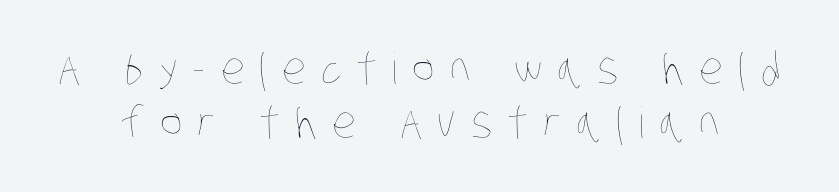
Q: Is the text bold? A: No.
Q: Is the text underlined? A: No.
Q: How is the paragraph aligned? A: Centered.
Q: Is the spacing between letters normal or unusually wide? A: Unusually wide.
Q: Is the spacing between lines tight, normal or loose? A: Normal.
Q: Width (condensed, normal, or wide)? A: Condensed.
Q: Stroke contrast? A: Low.
Q: x-height? A: Large.
Q: Monospaced? A: No.
